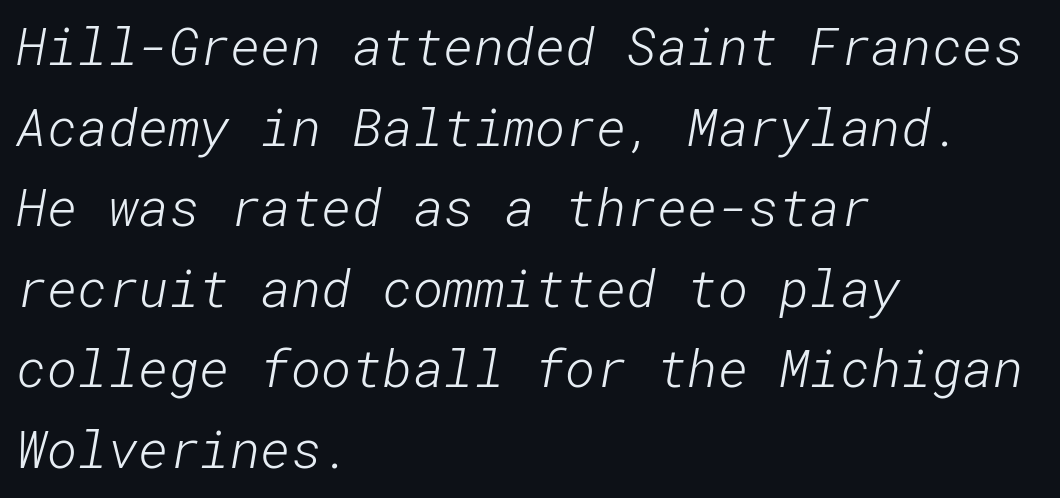
Q: Is the text bold? A: No.
Q: Is the typeface a serif or a sans-serif typeface? A: Sans-serif.
Q: Is the text underlined? A: No.
Q: How is the paragraph aligned? A: Left-aligned.
Q: Is the spacing between letters normal or unusually wide? A: Normal.
Q: Is the spacing between lines tight, normal or loose? A: Normal.
Q: Width (condensed, normal, or wide)? A: Normal.
Q: Stroke contrast? A: Low.
Q: x-height? A: Medium.
